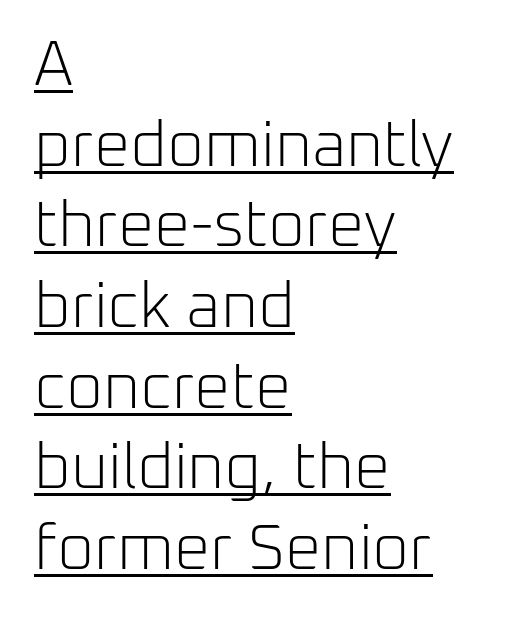
{"serif": "no", "italic": "no", "bold": "no", "weight": "light", "width": "normal", "stroke_contrast": "low", "x_height": "medium", "monospaced": "no", "underline": "yes", "align": "left", "line_spacing": "normal", "line_spacing_ratio": 1.26, "letter_spacing": "normal", "letter_spacing_em": 0.0, "glyph_px": 64}
